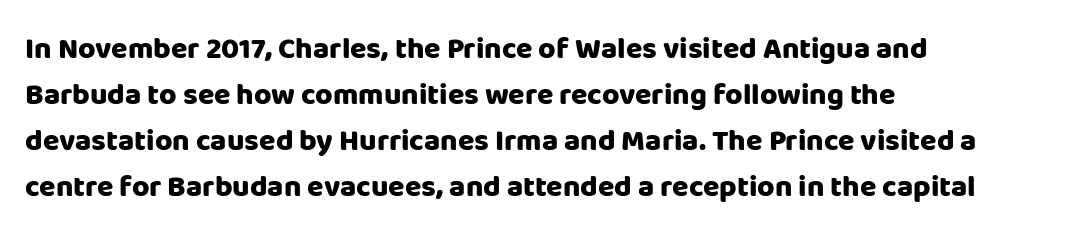
Q: Is the text bold? A: Yes.
Q: Is the text italic (slanted)? A: No, it is upright.
Q: Is the typeface a serif or a sans-serif typeface? A: Sans-serif.
Q: Is the text underlined? A: No.
Q: How is the paragraph aligned? A: Left-aligned.
Q: Is the spacing between letters normal or unusually wide? A: Normal.
Q: Is the spacing between lines tight, normal or loose? A: Normal.
Q: Width (condensed, normal, or wide)? A: Normal.
Q: Stroke contrast? A: Low.
Q: x-height? A: Large.
Q: Monospaced? A: No.
